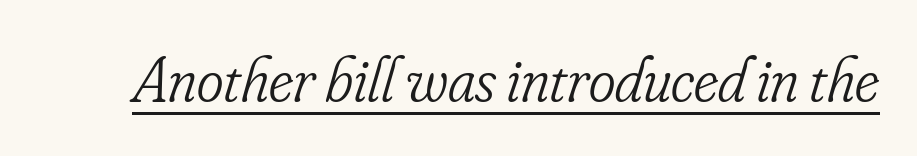
{"serif": "yes", "italic": "yes", "lean": "right", "slant_degrees": 16, "bold": "no", "weight": "light", "width": "condensed", "stroke_contrast": "low", "x_height": "small", "monospaced": "no", "underline": "yes", "letter_spacing": "normal", "letter_spacing_em": 0.0, "glyph_px": 64}
